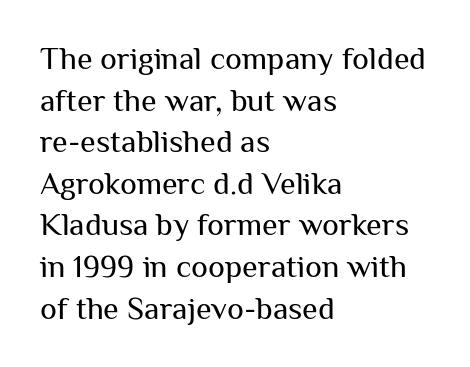
The image shows 32 px regular-weight sans-serif type, upright; set left-aligned, normal line spacing (1.3x), normal letter spacing, not underlined; medium stroke contrast and a medium x-height.
